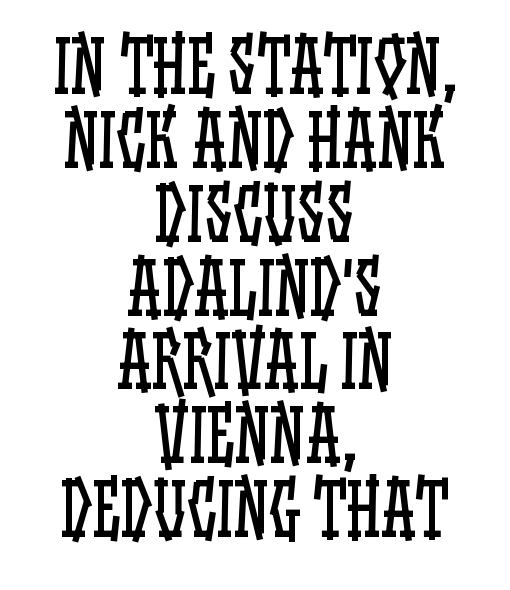
The image shows 71 px regular-weight, condensed type, upright; set centered, tight line spacing (1.04x), normal letter spacing, not underlined; low stroke contrast and a large x-height.
